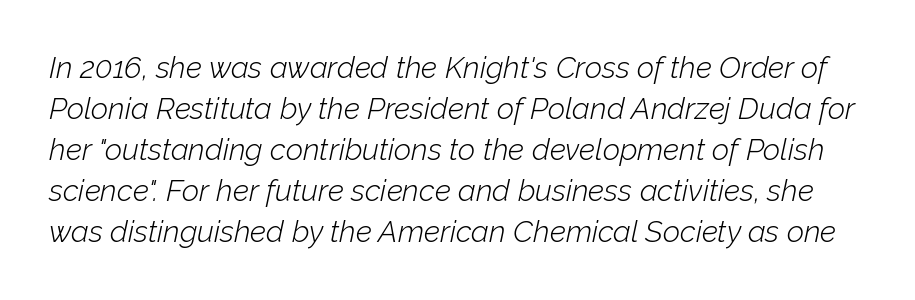
The strokes carry an ordinary text weight at most. Looks like regular typesetting: each glyph gets only the width it needs. Underline: absent. Notice how descenders clear the ascenders below comfortably — that's standard leading.
